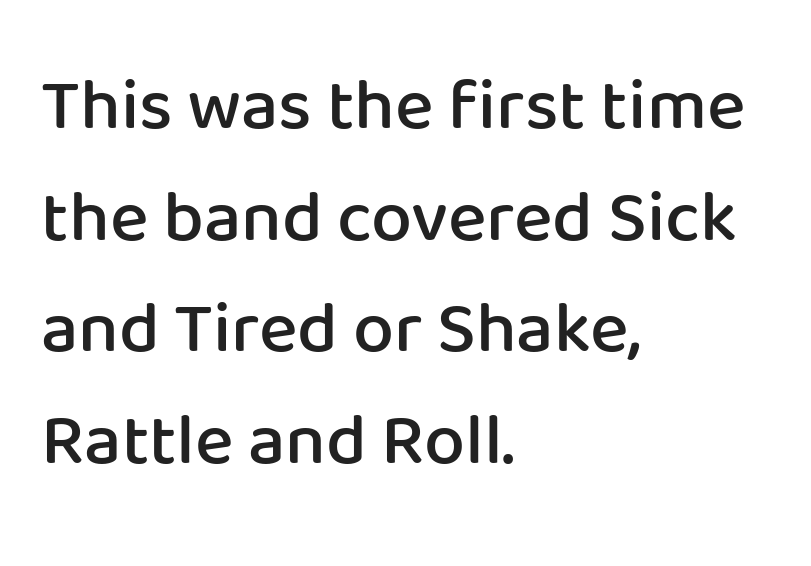
Is this a fixed-width face? No — the glyphs have proportional, varying widths. Reading down the block, your eye returns to a fixed left position each line. Weight check: semibold — heavier than regular, not quite bold. Quick note: interline space is typical. The face used here is rendered with its standard letterfit. Each row of text sits above clean, open space.
